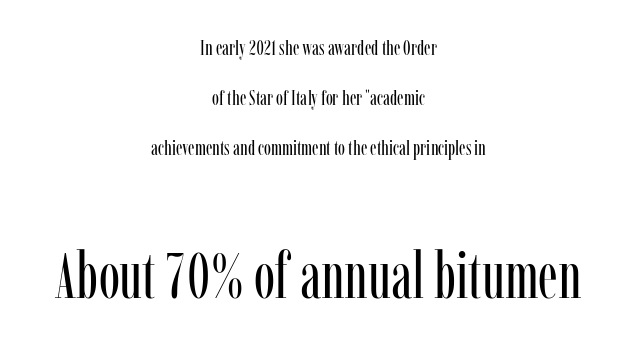
{"serif": "yes", "italic": "no", "bold": "no", "weight": "regular", "width": "condensed", "stroke_contrast": "low", "x_height": "medium", "monospaced": "no", "underline": "no", "align": "center", "line_spacing": "loose", "line_spacing_ratio": 2.39, "letter_spacing": "normal", "letter_spacing_em": 0.0, "larger_block": "second", "size_ratio": 3.05, "glyph_px": 64}
